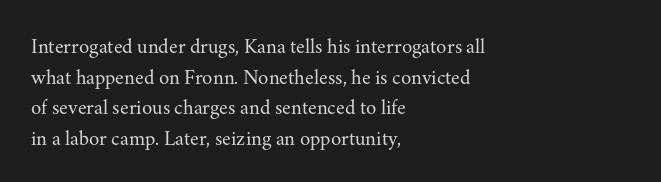
The strip under each line holds only bare page. The lines in this sample share a left origin and differ only in where they stop. The block of text has a typical density, with ordinary space between rows. A typesetter would call this zero additional tracking. Each stroke keeps to a modest, everyday thickness or less. Style check: upright.
